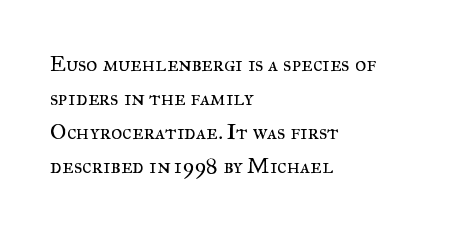
These lines stack with their left ends in a neat column. Any mark beneath the type? The region is blank. Short note: letters normally spaced. The type sits square on the baseline with zero lean.
